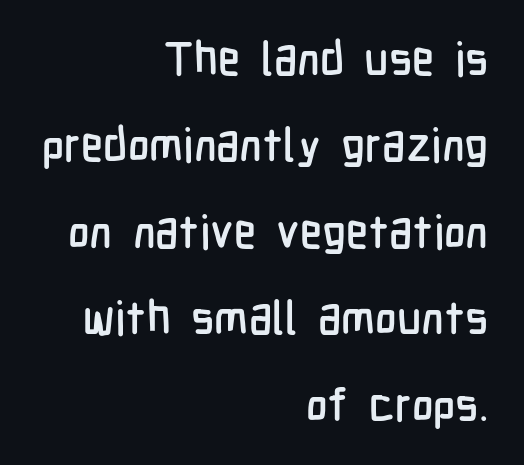
Q: Is the text italic (slanted)? A: No, it is upright.
Q: Is the typeface a serif or a sans-serif typeface? A: Sans-serif.
Q: Is the text underlined? A: No.
Q: How is the paragraph aligned? A: Right-aligned.
Q: Is the spacing between letters normal or unusually wide? A: Normal.
Q: Width (condensed, normal, or wide)? A: Condensed.
Q: Stroke contrast? A: Low.
Q: x-height? A: Medium.
Q: Monospaced? A: No.
